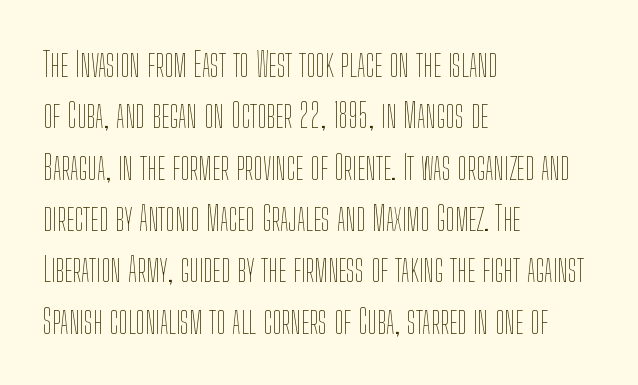
{"italic": "no", "bold": "no", "weight": "thin", "width": "condensed", "stroke_contrast": "low", "x_height": "medium", "monospaced": "no", "underline": "no", "align": "left", "line_spacing": "normal", "line_spacing_ratio": 1.51, "letter_spacing": "normal", "letter_spacing_em": 0.0, "glyph_px": 34}
